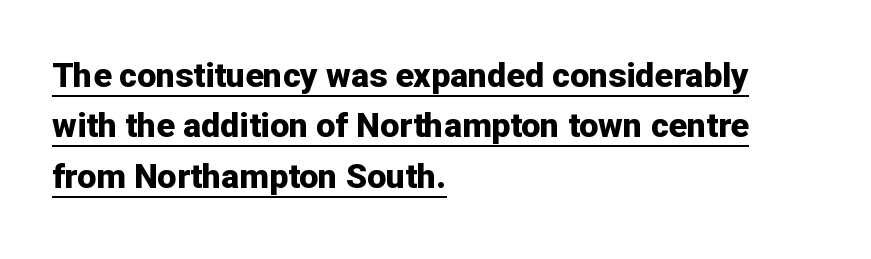
Q: Is the text bold? A: Yes.
Q: Is the text italic (slanted)? A: No, it is upright.
Q: Is the typeface a serif or a sans-serif typeface? A: Sans-serif.
Q: Is the text underlined? A: Yes.
Q: How is the paragraph aligned? A: Left-aligned.
Q: Is the spacing between letters normal or unusually wide? A: Normal.
Q: Is the spacing between lines tight, normal or loose? A: Normal.
Q: Width (condensed, normal, or wide)? A: Normal.
Q: Stroke contrast? A: Low.
Q: x-height? A: Medium.
Q: Monospaced? A: No.
